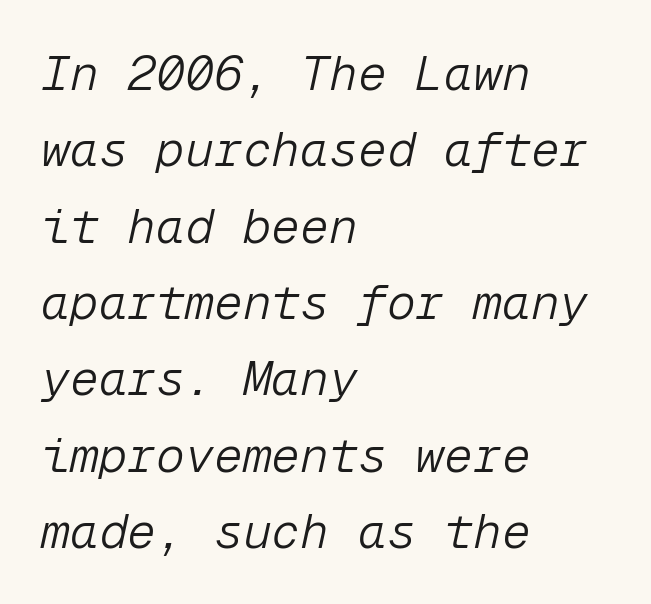
Q: Is the text bold? A: No.
Q: Is the text italic (slanted)? A: Yes, it leans right by about 12 degrees.
Q: Is the text underlined? A: No.
Q: How is the paragraph aligned? A: Left-aligned.
Q: Is the spacing between letters normal or unusually wide? A: Normal.
Q: Is the spacing between lines tight, normal or loose? A: Normal.
Q: Width (condensed, normal, or wide)? A: Normal.
Q: Stroke contrast? A: Low.
Q: x-height? A: Medium.
Q: Monospaced? A: Yes.
